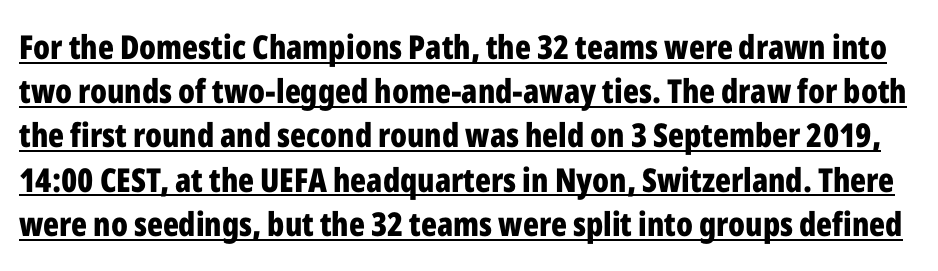
This rendering employs a face without finishing strokes, i.e., a sans-serif. Its strokes are broad and dark, the hallmark of bold type. A typesetter would mark this as roman, not italic. What's the leading like? Ordinary, nothing unusual. There is no visible air inserted between adjacent glyphs. Decoration check: the copy is underlined.
